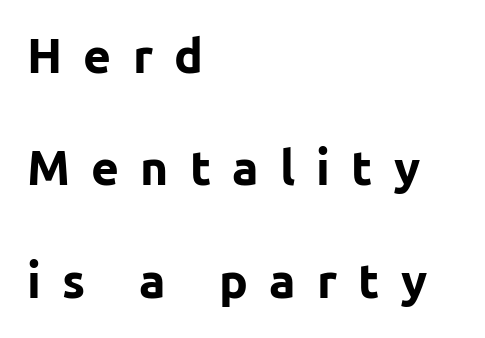
The image shows 48 px bold sans-serif type, upright; set left-aligned, loose line spacing (2.34x), unusually wide letter spacing (+0.44 em), not underlined; low stroke contrast and a medium x-height.
